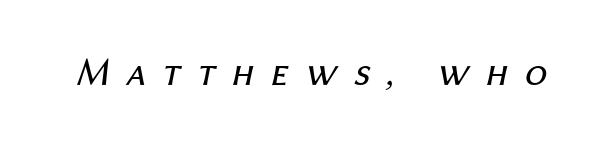
The image shows 40 px regular-weight type, italic (leaning right); set unusually wide letter spacing (+0.41 em), not underlined; medium stroke contrast and a medium x-height.
